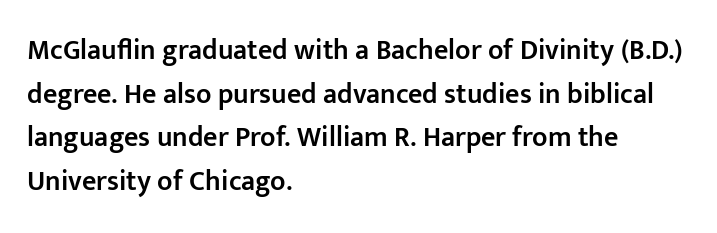
{"serif": "no", "italic": "no", "bold": "semi", "weight": "semibold", "width": "normal", "stroke_contrast": "low", "x_height": "medium", "monospaced": "no", "underline": "no", "align": "left", "line_spacing": "normal", "line_spacing_ratio": 1.56, "letter_spacing": "normal", "letter_spacing_em": 0.0, "glyph_px": 28}
